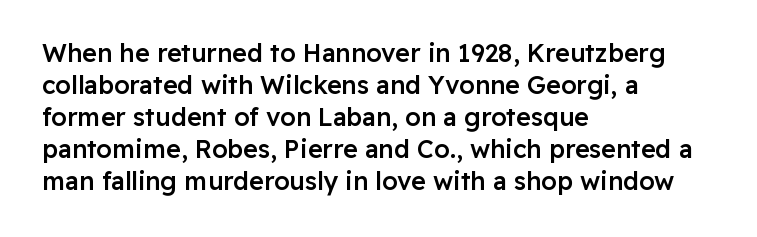
{"italic": "no", "bold": "semi", "underline": "no", "align": "left", "line_spacing": "normal", "line_spacing_ratio": 1.28, "letter_spacing": "normal", "letter_spacing_em": 0.0, "glyph_px": 25}
